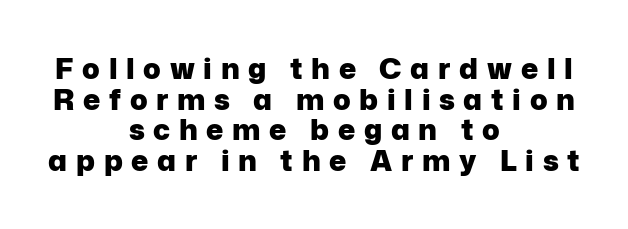
Q: Is the text bold? A: Yes.
Q: Is the text italic (slanted)? A: No, it is upright.
Q: Is the typeface a serif or a sans-serif typeface? A: Sans-serif.
Q: Is the text underlined? A: No.
Q: How is the paragraph aligned? A: Centered.
Q: Is the spacing between letters normal or unusually wide? A: Unusually wide.
Q: Is the spacing between lines tight, normal or loose? A: Tight.
Q: Width (condensed, normal, or wide)? A: Normal.
Q: Stroke contrast? A: Low.
Q: x-height? A: Medium.
Q: Monospaced? A: No.
